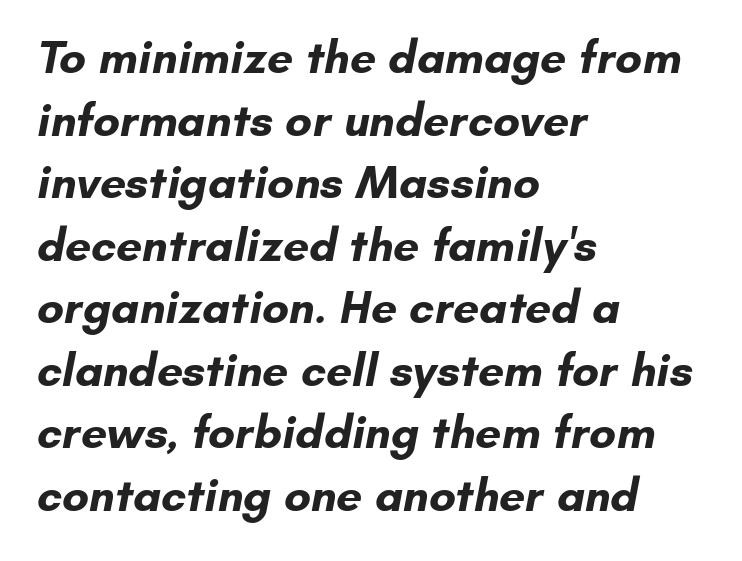
Q: Is the text bold? A: Yes.
Q: Is the typeface a serif or a sans-serif typeface? A: Sans-serif.
Q: Is the text underlined? A: No.
Q: How is the paragraph aligned? A: Left-aligned.
Q: Is the spacing between letters normal or unusually wide? A: Normal.
Q: Is the spacing between lines tight, normal or loose? A: Normal.
Q: Width (condensed, normal, or wide)? A: Normal.
Q: Stroke contrast? A: Low.
Q: x-height? A: Small.
Q: Monospaced? A: No.
